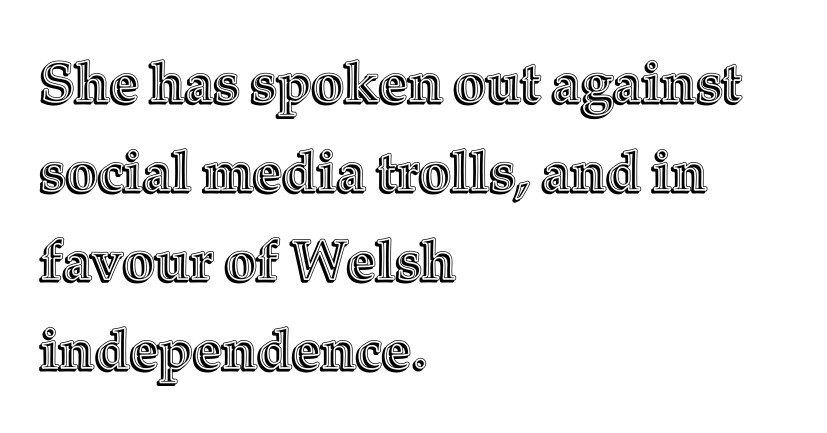
The image shows 56 px text type, upright; set left-aligned, normal line spacing (1.59x), normal letter spacing, not underlined; a medium x-height.
